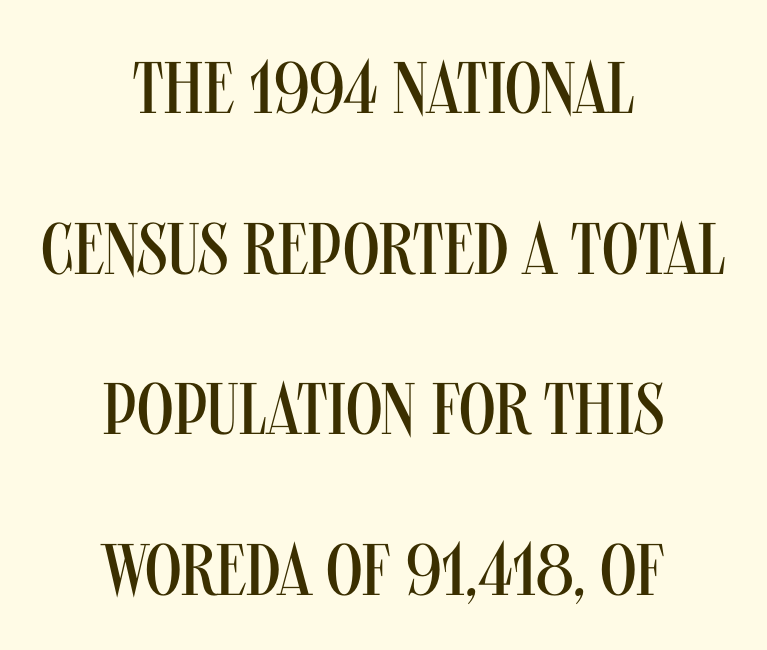
The image shows 73 px regular-weight, condensed sans-serif type, upright; set centered, loose line spacing (2.2x), normal letter spacing, not underlined; medium stroke contrast and a large x-height.
